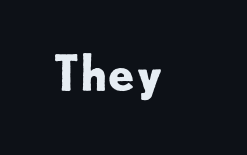
Vertical strokes here are truly vertical. Inter-character spacing is left at the font's built-in metrics. Look at the stroke-to-counter ratio: heavy, a bold. Descender tails drop into unmarked territory. Stroke terminals: plain, sans-serif.
